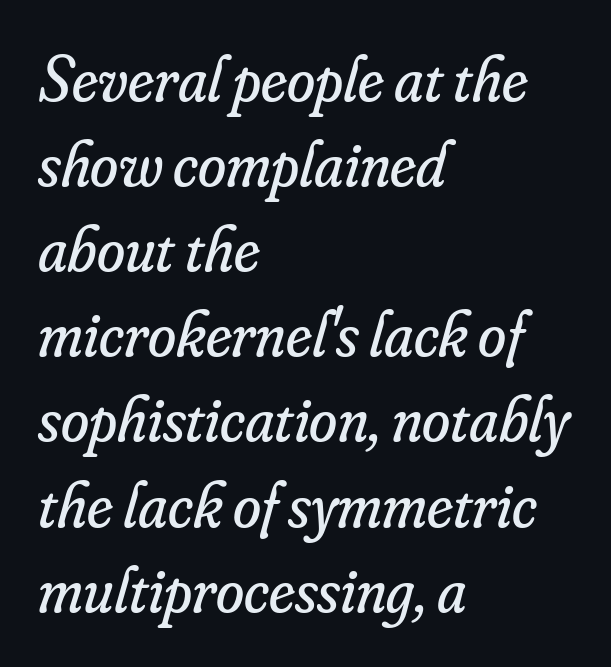
Q: Is the text bold? A: No.
Q: Is the text italic (slanted)? A: Yes, it leans right by about 16 degrees.
Q: Is the typeface a serif or a sans-serif typeface? A: Serif.
Q: Is the text underlined? A: No.
Q: How is the paragraph aligned? A: Left-aligned.
Q: Is the spacing between letters normal or unusually wide? A: Normal.
Q: Is the spacing between lines tight, normal or loose? A: Normal.
Q: Width (condensed, normal, or wide)? A: Normal.
Q: Stroke contrast? A: Low.
Q: x-height? A: Small.
Q: Monospaced? A: No.
